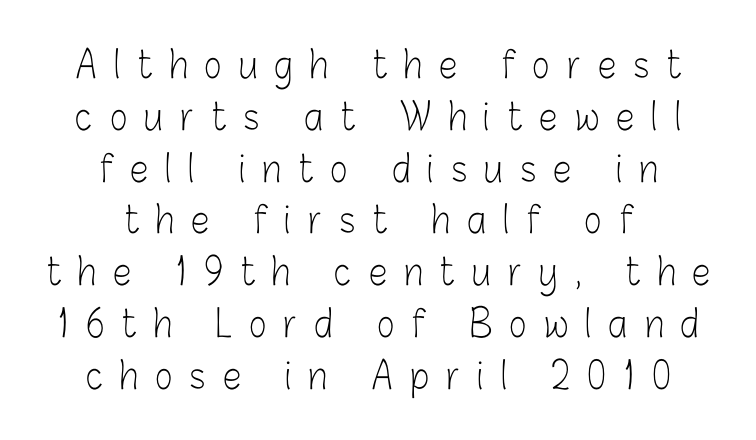
Line starts and ends both wander, symmetrically. Letters have the restrained weight of plain body copy at most. Are there feet on the stems? There aren't — it's a sans. Each letter keeps its own natural width here, so spacing adapts to shape. Leading: standard. Characters remain perfectly vertical along every line.
